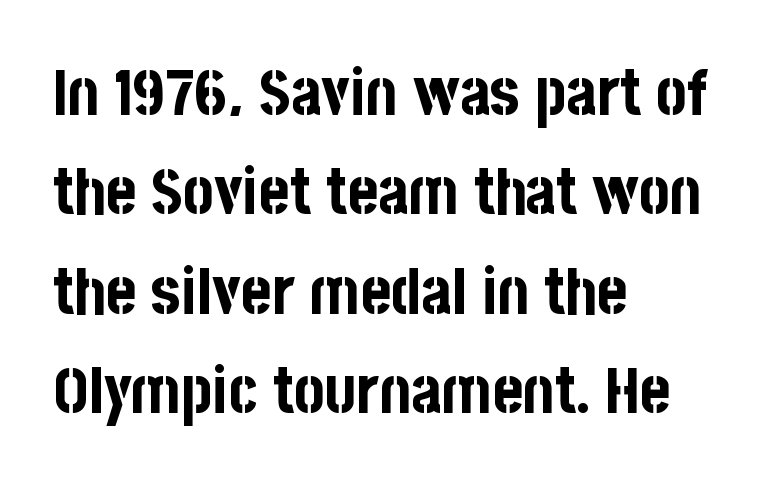
The image shows 65 px bold, condensed sans-serif type, upright; set left-aligned, normal line spacing (1.53x), normal letter spacing, not underlined; low stroke contrast and a large x-height.
